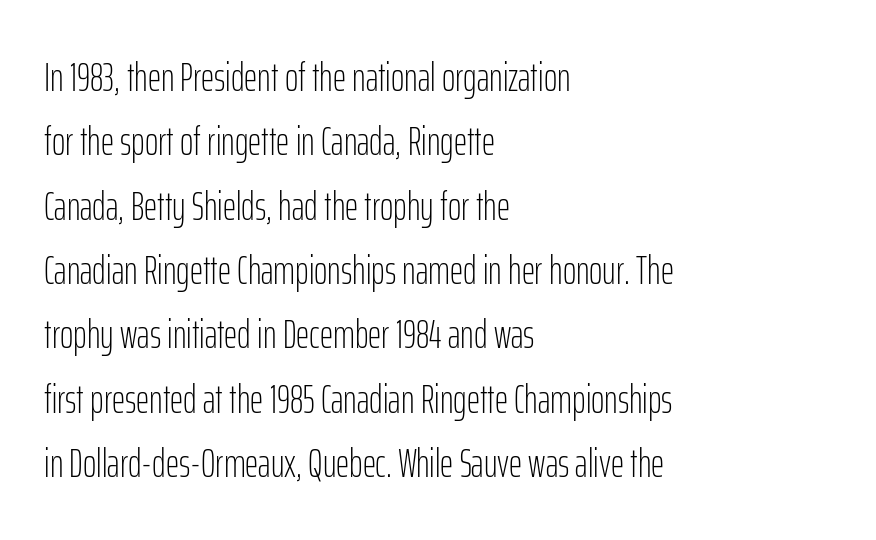
{"serif": "no", "italic": "no", "bold": "no", "weight": "light", "width": "condensed", "stroke_contrast": "low", "x_height": "medium", "monospaced": "no", "underline": "no", "align": "left", "line_spacing": "normal", "line_spacing_ratio": 1.57, "letter_spacing": "normal", "letter_spacing_em": 0.0, "glyph_px": 41}
